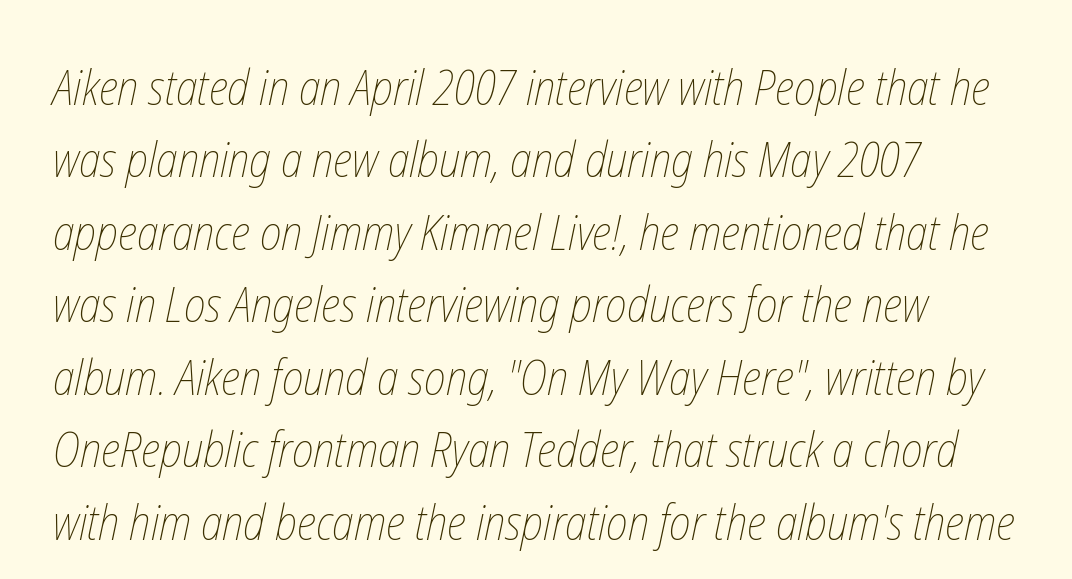
Q: Is the text bold? A: No.
Q: Is the text underlined? A: No.
Q: How is the paragraph aligned? A: Left-aligned.
Q: Is the spacing between letters normal or unusually wide? A: Normal.
Q: Is the spacing between lines tight, normal or loose? A: Normal.
Q: Width (condensed, normal, or wide)? A: Condensed.
Q: Stroke contrast? A: Low.
Q: x-height? A: Medium.
Q: Monospaced? A: No.
